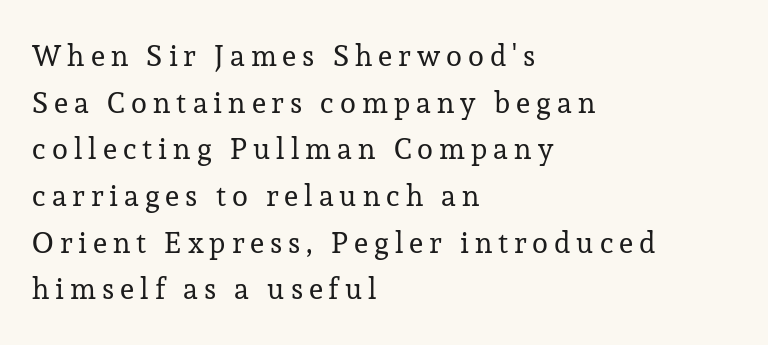
The image shows 29 px regular-weight serif type, upright; set left-aligned, normal line spacing (1.61x), unusually wide letter spacing (+0.21 em), not underlined; low stroke contrast and a medium x-height.
